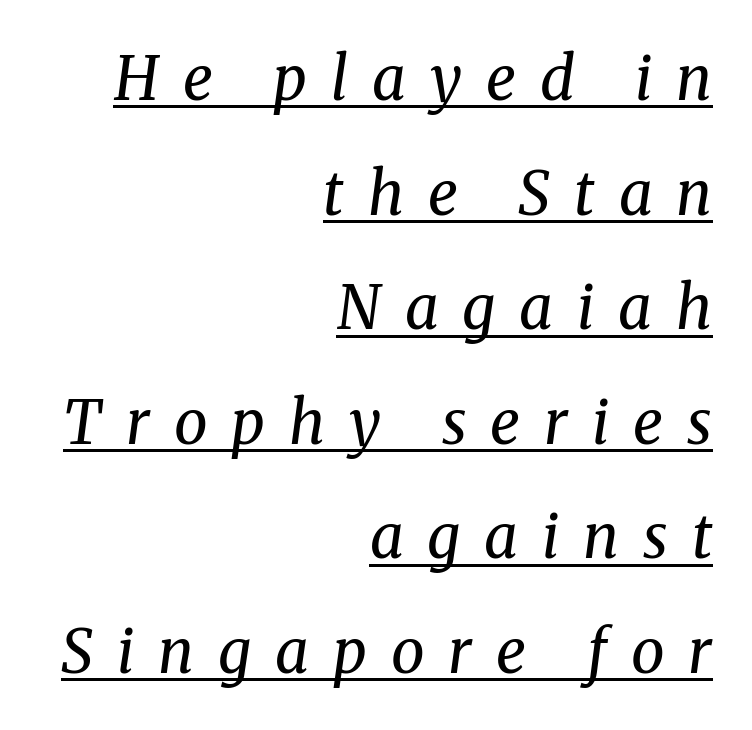
Q: Is the text bold? A: No.
Q: Is the text italic (slanted)? A: Yes, it leans right by about 8 degrees.
Q: Is the typeface a serif or a sans-serif typeface? A: Serif.
Q: Is the text underlined? A: Yes.
Q: How is the paragraph aligned? A: Right-aligned.
Q: Is the spacing between letters normal or unusually wide? A: Unusually wide.
Q: Is the spacing between lines tight, normal or loose? A: Loose.
Q: Width (condensed, normal, or wide)? A: Normal.
Q: Stroke contrast? A: Medium.
Q: x-height? A: Medium.
Q: Monospaced? A: No.
